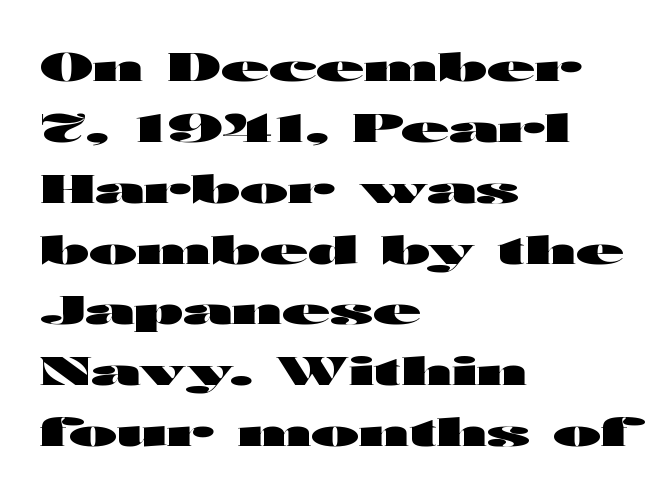
The image shows 39 px heavy, wide sans-serif type, upright; set left-aligned, normal line spacing (1.56x), normal letter spacing, not underlined; high stroke contrast and a medium x-height.
